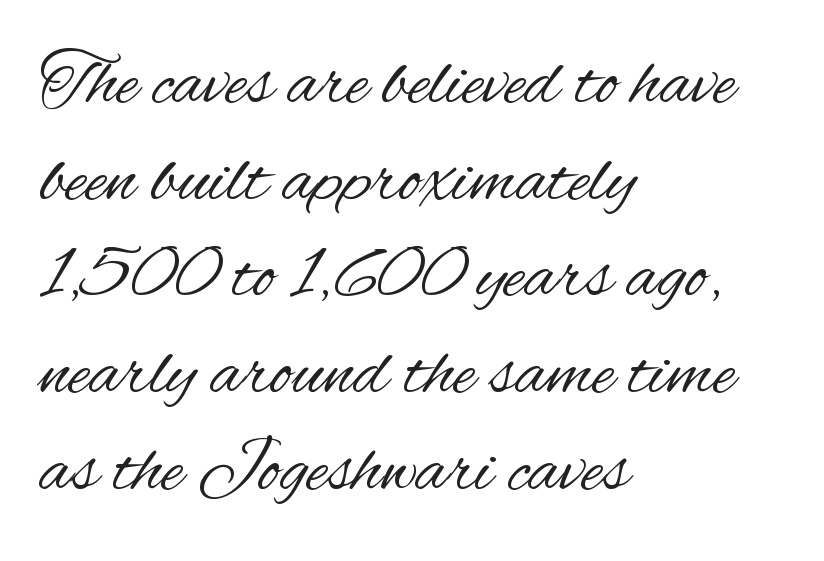
Q: Is the text bold? A: No.
Q: Is the text italic (slanted)? A: Yes.
Q: Is the typeface a serif or a sans-serif typeface? A: Sans-serif.
Q: Is the text underlined? A: No.
Q: How is the paragraph aligned? A: Left-aligned.
Q: Is the spacing between letters normal or unusually wide? A: Normal.
Q: Is the spacing between lines tight, normal or loose? A: Normal.
Q: Width (condensed, normal, or wide)? A: Condensed.
Q: Stroke contrast? A: Medium.
Q: x-height? A: Small.
Q: Monospaced? A: No.
